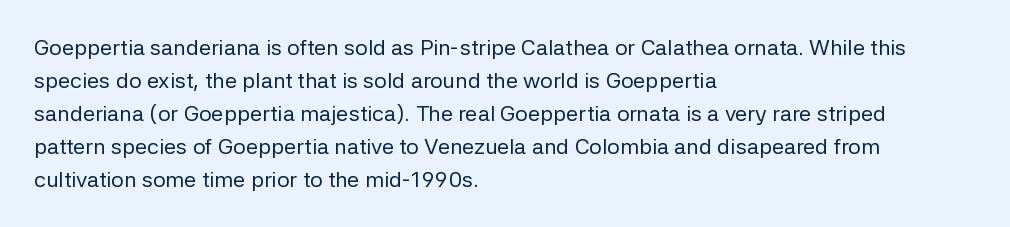
The image shows 22 px text type, upright; set left-aligned, normal line spacing (1.5x), normal letter spacing, not underlined.
